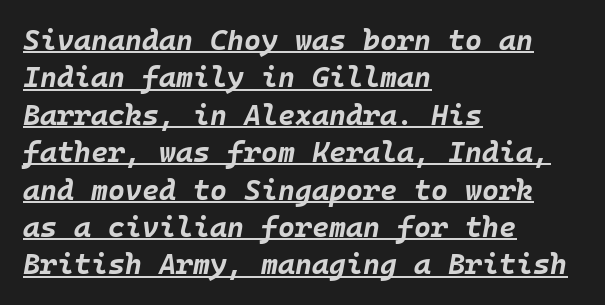
This sample keeps an unexceptional amount of space between lines. The letters are bold, with thick, heavy strokes. A student would call this left alignment; a typographer would say flush left, rag right. The specimen reads as italic at a glance. Does a line run under the words? Yes, clearly. A typesetter would call this zero additional tracking.
